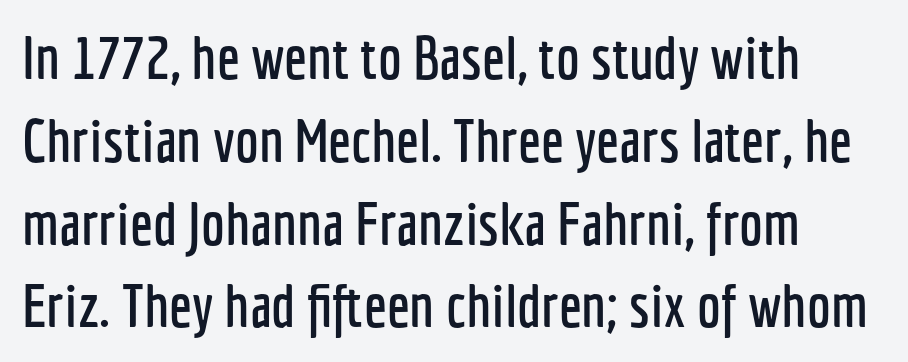
{"serif": "no", "italic": "no", "width": "condensed", "stroke_contrast": "low", "x_height": "medium", "monospaced": "no", "underline": "no", "align": "left", "line_spacing": "normal", "line_spacing_ratio": 1.38, "letter_spacing": "normal", "letter_spacing_em": 0.0, "glyph_px": 60}
